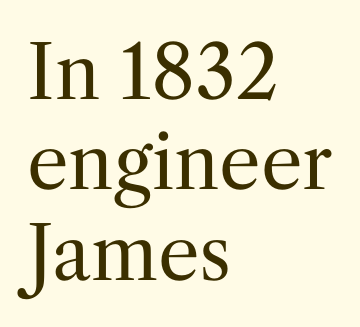
Q: Is the text bold? A: No.
Q: Is the text italic (slanted)? A: No, it is upright.
Q: Is the typeface a serif or a sans-serif typeface? A: Serif.
Q: Is the text underlined? A: No.
Q: How is the paragraph aligned? A: Left-aligned.
Q: Is the spacing between letters normal or unusually wide? A: Normal.
Q: Width (condensed, normal, or wide)? A: Normal.
Q: Stroke contrast? A: Medium.
Q: x-height? A: Medium.
Q: Monospaced? A: No.
